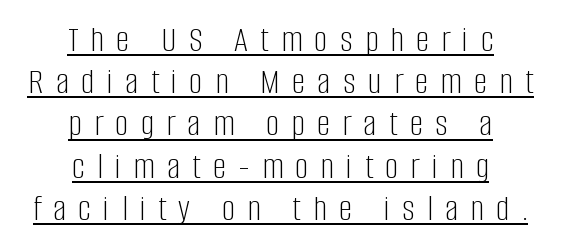
{"serif": "no", "italic": "no", "bold": "no", "weight": "light", "width": "condensed", "stroke_contrast": "low", "x_height": "large", "monospaced": "no", "underline": "yes", "align": "center", "line_spacing": "tight", "line_spacing_ratio": 1.11, "letter_spacing": "wide", "letter_spacing_em": 0.32, "glyph_px": 38}
